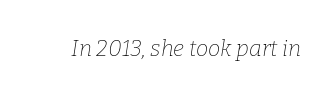
Unmarked baselines from the first word to the last. The font sits on the lighter half of the weight spectrum, regular included. Characters are canted at an angle relative to the baseline's perpendicular. Caption: standard tracking, unaltered.
